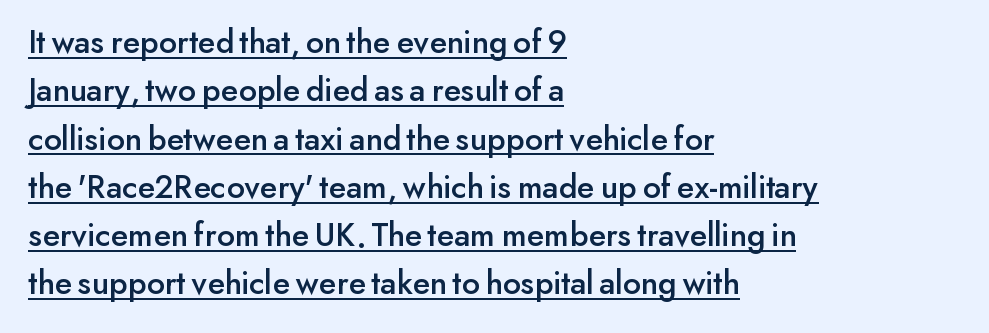
The image shows 34 px sans-serif type, upright; set left-aligned, normal line spacing (1.42x), normal letter spacing, underlined; low stroke contrast and a small x-height.
